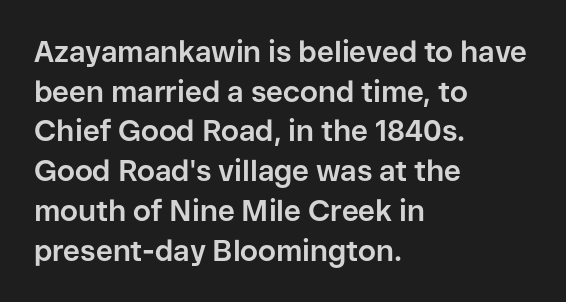
{"serif": "no", "italic": "no", "bold": "yes", "weight": "bold", "width": "normal", "stroke_contrast": "low", "x_height": "medium", "monospaced": "no", "underline": "no", "align": "left", "line_spacing": "normal", "line_spacing_ratio": 1.37, "letter_spacing": "normal", "letter_spacing_em": 0.0, "glyph_px": 29}
